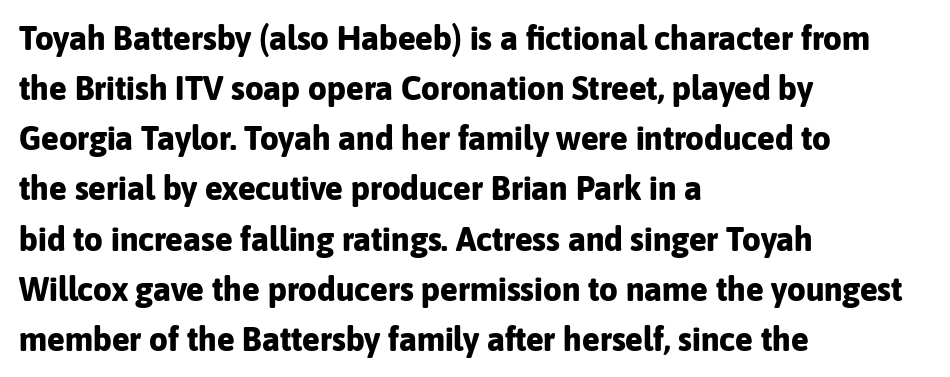
Q: Is the text bold? A: Yes.
Q: Is the text italic (slanted)? A: No, it is upright.
Q: Is the typeface a serif or a sans-serif typeface? A: Sans-serif.
Q: Is the text underlined? A: No.
Q: How is the paragraph aligned? A: Left-aligned.
Q: Is the spacing between letters normal or unusually wide? A: Normal.
Q: Is the spacing between lines tight, normal or loose? A: Normal.
Q: Width (condensed, normal, or wide)? A: Normal.
Q: Stroke contrast? A: Low.
Q: x-height? A: Medium.
Q: Monospaced? A: No.
